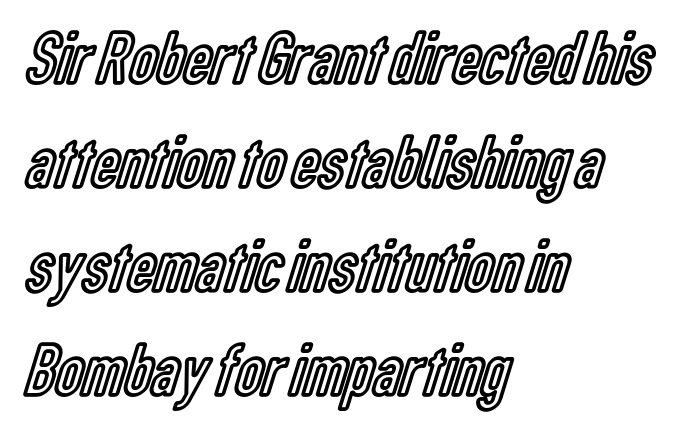
Horizontal alignment here is leftward, the default for most running prose. No word sits above an underline. The leading is moderate, giving the passage an even texture. Proportional: the letters do not fall into vertical columns.
